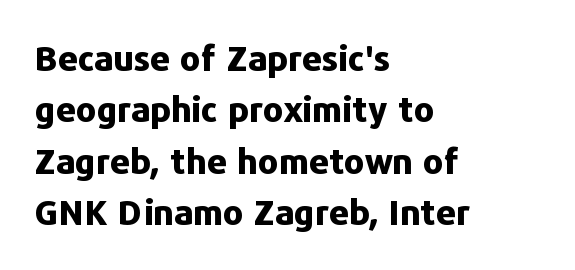
The image shows 35 px bold sans-serif type, upright; set left-aligned, normal line spacing (1.47x), normal letter spacing, not underlined; low stroke contrast and a medium x-height.
